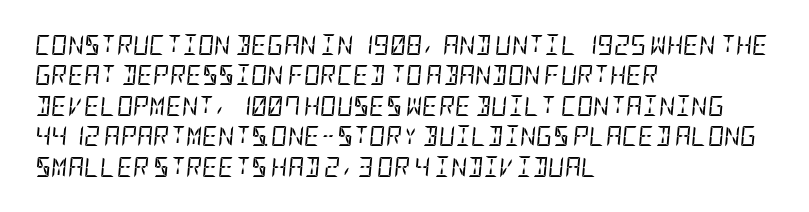
Summary of weight: not heavy and not bold. Descender tails drop into unmarked territory. Interline gaps are of average width in this sample. The letters are slanted; this is an italic face.
